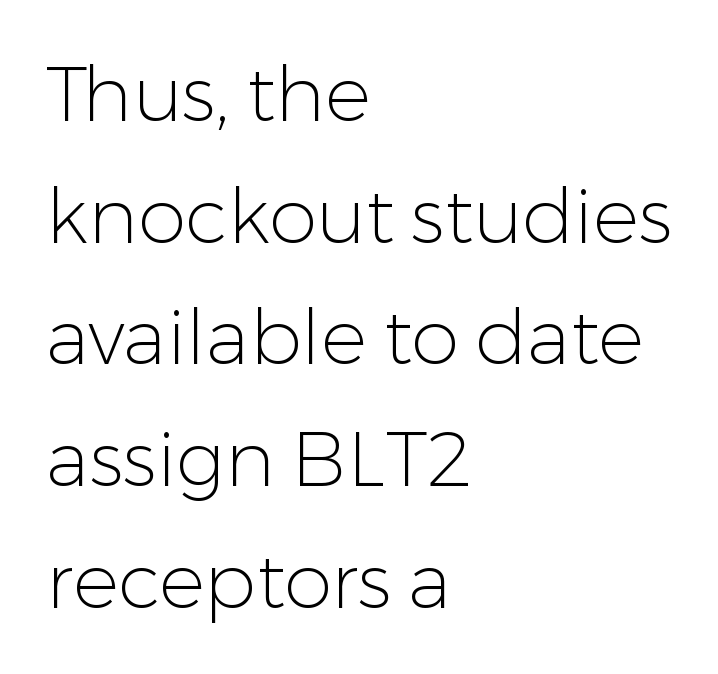
Q: Is the text bold? A: No.
Q: Is the text italic (slanted)? A: No, it is upright.
Q: Is the typeface a serif or a sans-serif typeface? A: Sans-serif.
Q: Is the text underlined? A: No.
Q: How is the paragraph aligned? A: Left-aligned.
Q: Is the spacing between letters normal or unusually wide? A: Normal.
Q: Is the spacing between lines tight, normal or loose? A: Normal.
Q: Width (condensed, normal, or wide)? A: Normal.
Q: Stroke contrast? A: Low.
Q: x-height? A: Medium.
Q: Monospaced? A: No.
